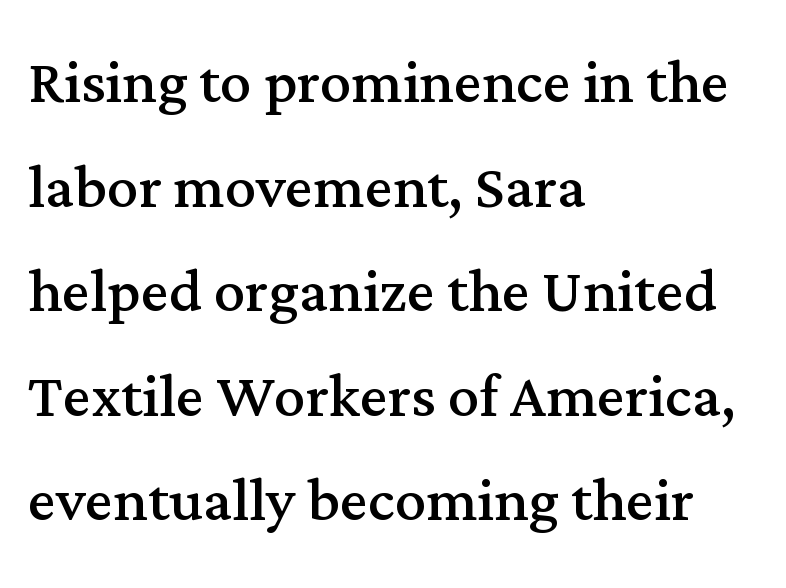
Q: Is the text bold? A: No.
Q: Is the text italic (slanted)? A: No, it is upright.
Q: Is the typeface a serif or a sans-serif typeface? A: Serif.
Q: Is the text underlined? A: No.
Q: How is the paragraph aligned? A: Left-aligned.
Q: Is the spacing between letters normal or unusually wide? A: Normal.
Q: Is the spacing between lines tight, normal or loose? A: Normal.
Q: Width (condensed, normal, or wide)? A: Normal.
Q: Stroke contrast? A: Medium.
Q: x-height? A: Medium.
Q: Monospaced? A: No.
